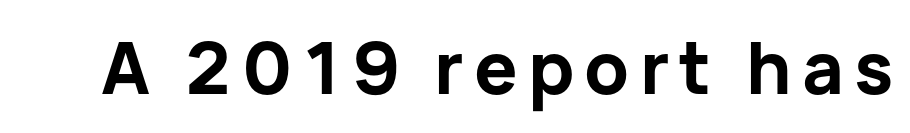
The image shows 72 px bold sans-serif type, upright; set not underlined; low stroke contrast and a medium x-height.
